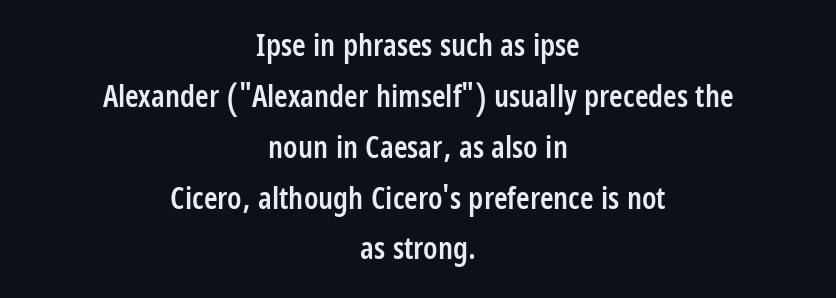
The image shows 31 px semibold, condensed sans-serif type, upright; set centered, normal line spacing (1.64x), normal letter spacing, not underlined; low stroke contrast and a large x-height.
